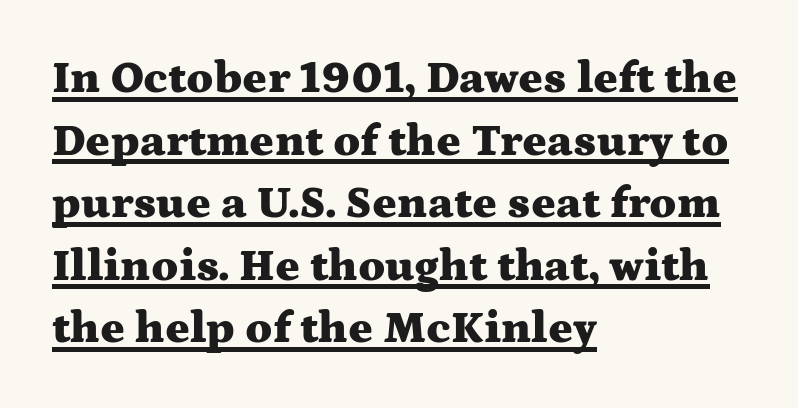
{"serif": "yes", "italic": "no", "bold": "yes", "weight": "heavy", "width": "wide", "stroke_contrast": "medium", "x_height": "medium", "monospaced": "no", "underline": "yes", "align": "left", "line_spacing": "normal", "line_spacing_ratio": 1.36, "letter_spacing": "normal", "letter_spacing_em": 0.0, "glyph_px": 46}
